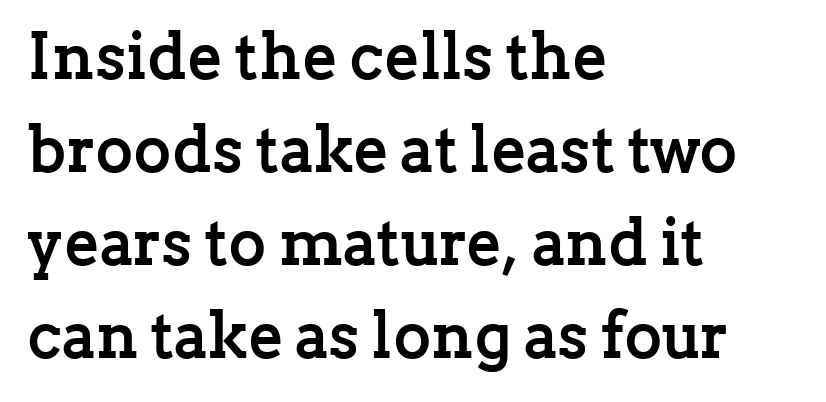
The image shows 65 px semibold serif type, upright; set left-aligned, normal line spacing (1.43x), normal letter spacing, not underlined; low stroke contrast and a medium x-height.
